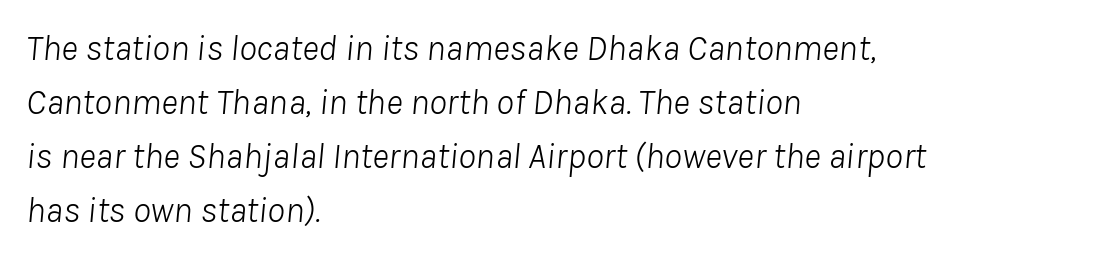
Compared with a centered layout, this one pins lines to the left instead. The letters sit at their default tracking, neither squeezed nor spread. A typesetter would call this leading conventional body-copy spacing. The letters advance in unequal steps, a hallmark of proportional type. Caption: face not bold, strokes unweighted. You can tell it's italic because the verticals aren't actually vertical.
